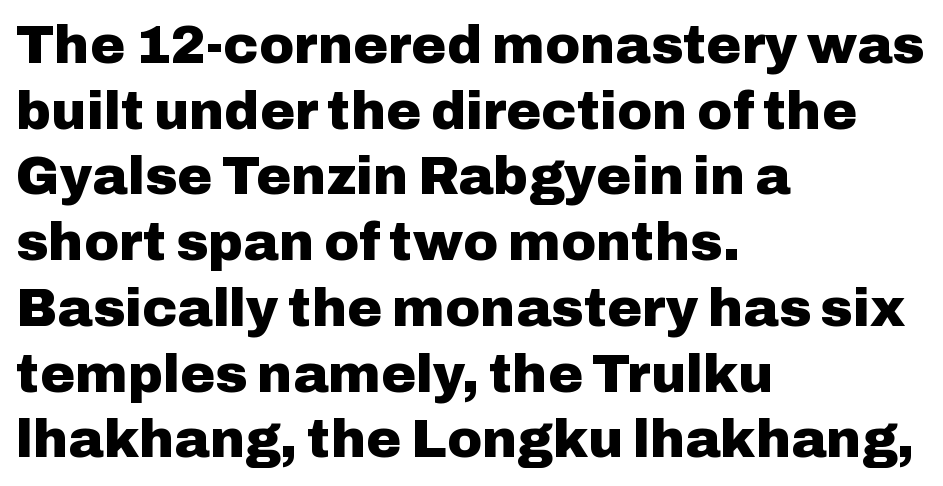
These lines are set flush left with a ragged right edge. Beneath every word, the page is bare. Unlike a traditional serif, this face leaves its strokes unadorned. Look at the stroke-to-counter ratio: heavy, a bold. Each letter keeps its own natural width here, so spacing adapts to shape. Inter-character spacing is left at the font's built-in metrics.
